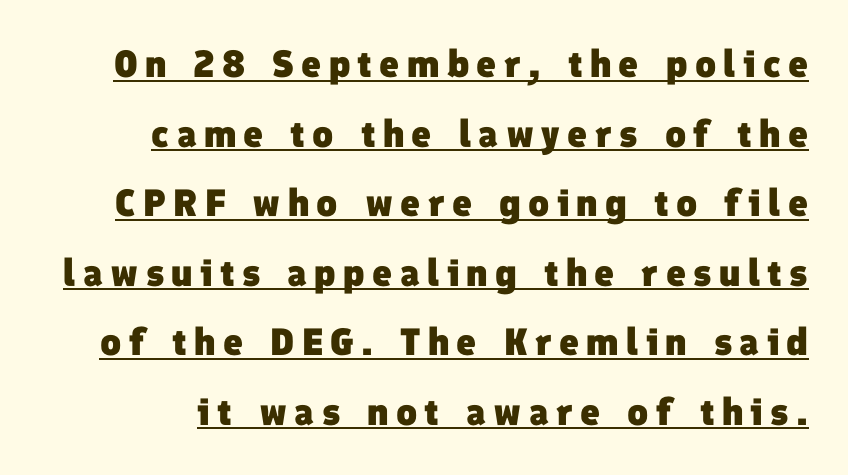
{"serif": "no", "bold": "yes", "weight": "heavy", "width": "normal", "stroke_contrast": "low", "x_height": "medium", "monospaced": "no", "underline": "yes", "line_spacing_ratio": 1.83, "glyph_px": 38}
